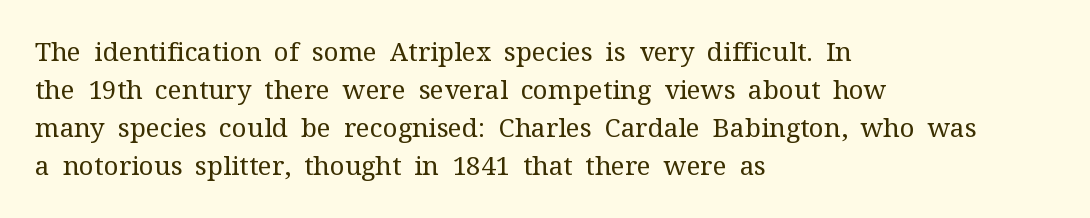
Visually the block forms a straight wall on the left and a jagged coastline on the right. Caption: standard tracking, unaltered. The type sits square on the baseline with zero lean. Weight: not bold — regular or lighter.
